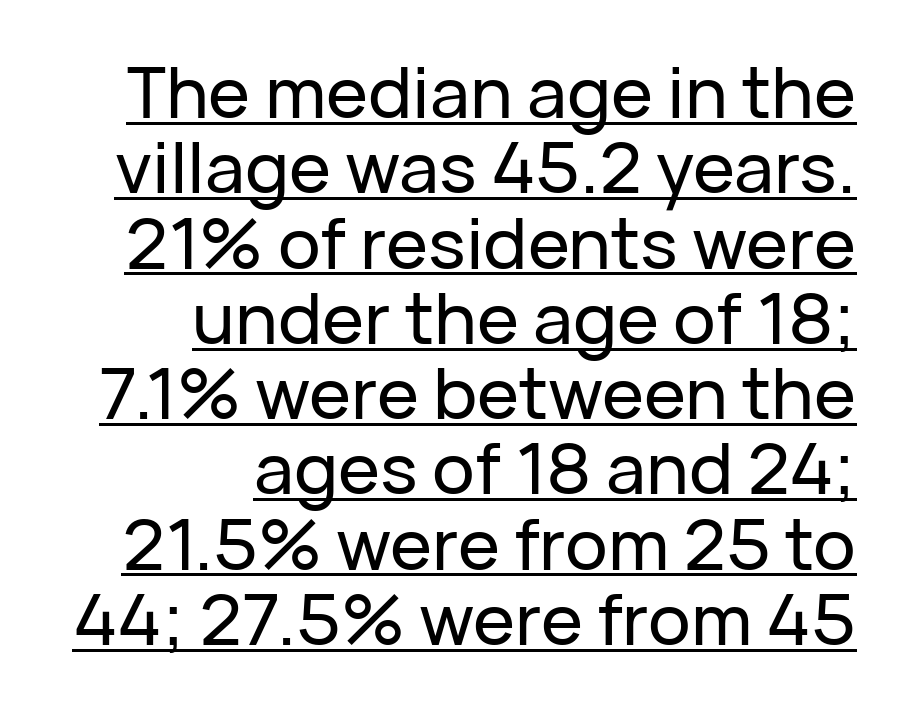
{"serif": "no", "italic": "no", "width": "normal", "stroke_contrast": "low", "x_height": "medium", "monospaced": "no", "underline": "yes", "align": "right", "line_spacing": "tight", "line_spacing_ratio": 1.06, "letter_spacing": "normal", "letter_spacing_em": 0.0, "glyph_px": 71}
